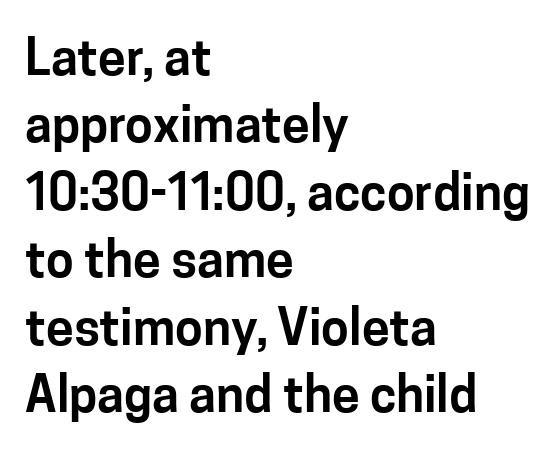
This sample is left-justified, so line endings fall wherever the words run out. Glance below the letters and you will spot only blank space. Is this a fixed-width face? No — the glyphs have proportional, varying widths. The block of text has a typical density, with ordinary space between rows.
